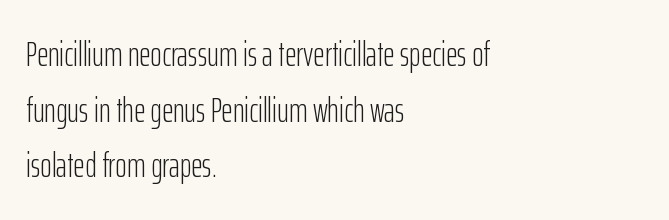
The image shows 35 px light, condensed sans-serif type, upright; set left-aligned, normal line spacing (1.59x), normal letter spacing, not underlined; low stroke contrast and a medium x-height.
